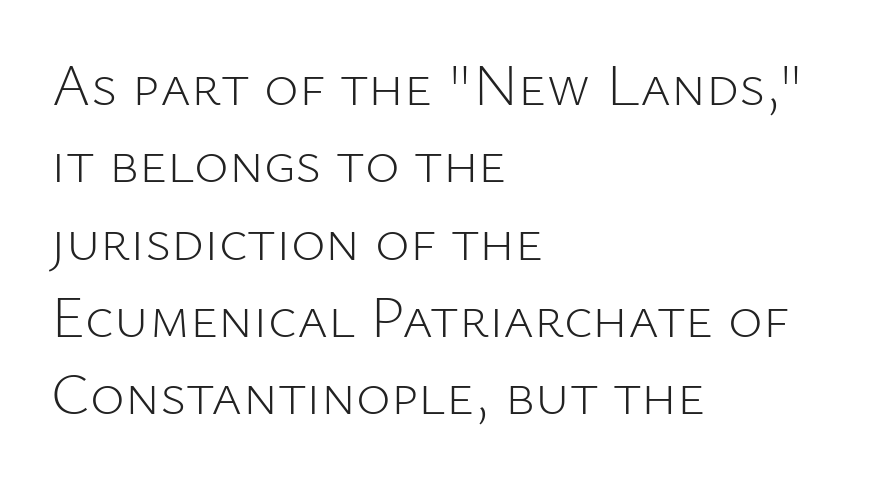
Q: Is the text bold? A: No.
Q: Is the text italic (slanted)? A: No, it is upright.
Q: Is the typeface a serif or a sans-serif typeface? A: Sans-serif.
Q: Is the text underlined? A: No.
Q: How is the paragraph aligned? A: Left-aligned.
Q: Is the spacing between letters normal or unusually wide? A: Normal.
Q: Is the spacing between lines tight, normal or loose? A: Normal.
Q: Width (condensed, normal, or wide)? A: Normal.
Q: Stroke contrast? A: Low.
Q: x-height? A: Medium.
Q: Monospaced? A: No.
